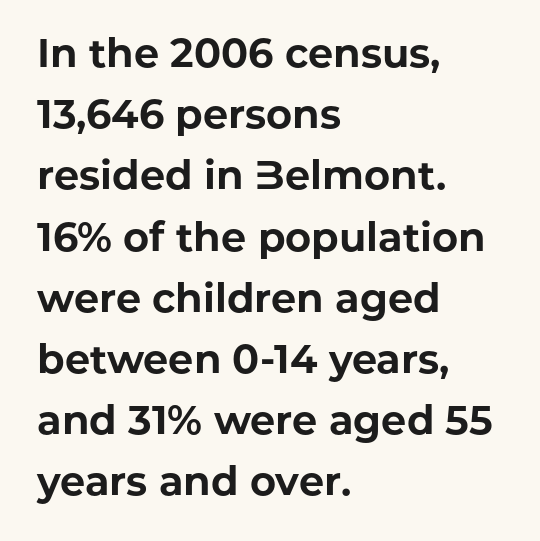
Q: Is the text bold? A: Yes.
Q: Is the text italic (slanted)? A: No, it is upright.
Q: Is the typeface a serif or a sans-serif typeface? A: Sans-serif.
Q: Is the text underlined? A: No.
Q: How is the paragraph aligned? A: Left-aligned.
Q: Is the spacing between letters normal or unusually wide? A: Normal.
Q: Is the spacing between lines tight, normal or loose? A: Normal.
Q: Width (condensed, normal, or wide)? A: Normal.
Q: Stroke contrast? A: Low.
Q: x-height? A: Medium.
Q: Monospaced? A: No.
